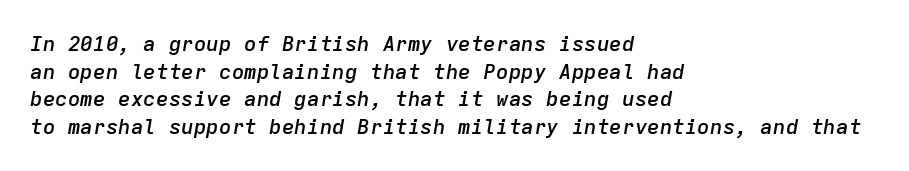
Q: Is the text bold? A: Semi-bold.
Q: Is the text italic (slanted)? A: Yes, it leans right by about 9 degrees.
Q: Is the text underlined? A: No.
Q: How is the paragraph aligned? A: Left-aligned.
Q: Is the spacing between letters normal or unusually wide? A: Normal.
Q: Is the spacing between lines tight, normal or loose? A: Normal.
